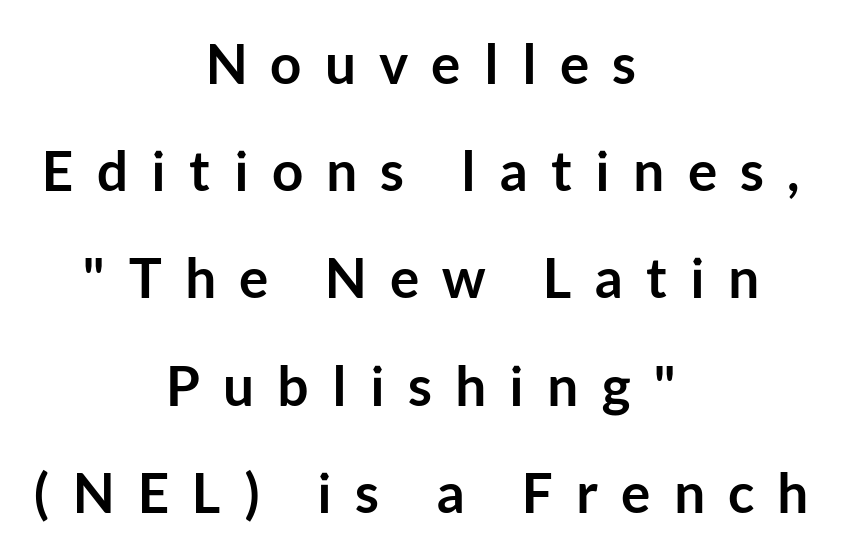
{"serif": "no", "italic": "no", "bold": "yes", "weight": "semibold", "width": "normal", "stroke_contrast": "low", "x_height": "medium", "monospaced": "no", "underline": "no", "align": "center", "line_spacing": "loose", "line_spacing_ratio": 1.95, "letter_spacing": "wide", "letter_spacing_em": 0.42, "glyph_px": 55}
